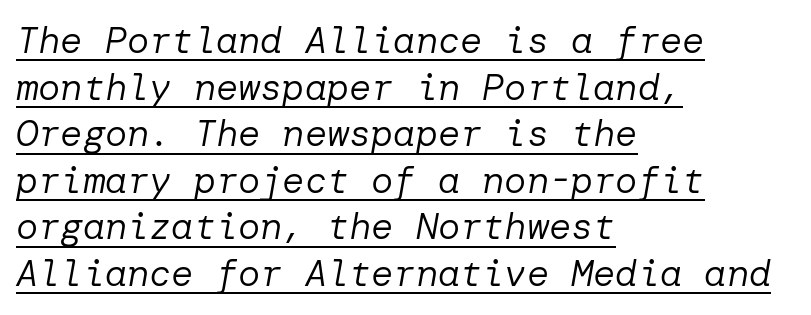
Yep, that's italic — everything's leaning. Think standard paragraph weight, or any step lighter than that. Nothing unusual about the tracking: characters are spaced as the font intends. Horizontally, the lines are justified to the leading edge only. Notice how descenders clear the ascenders below comfortably — that's standard leading.
